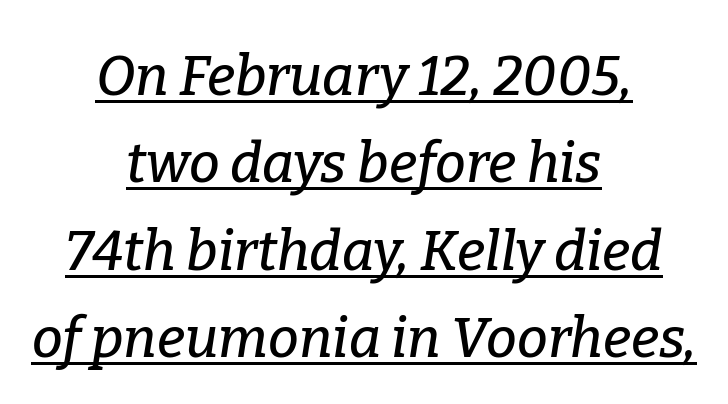
A continuous stroke trails under the words, as in a hyperlink. One-word summary of the alignment: center. The vertical gap from one line to the next is medium. This sample uses a serif face.
